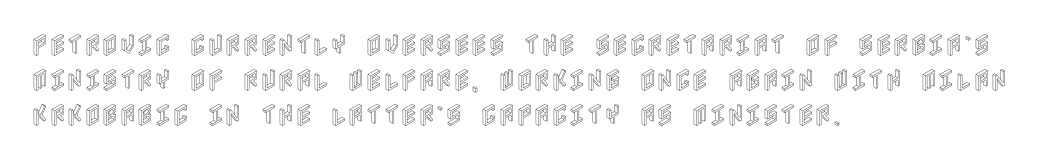
Style check: upright. The designer left line spacing at the default. Casual observation: everything's shoved over to the left. Tracking here is standard; glyphs follow each other at the usual distance. The foot of each line stays bare and open.
